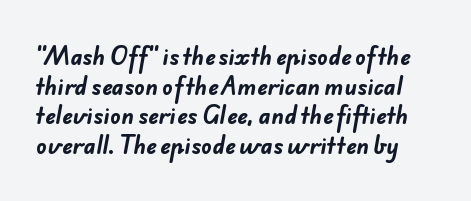
{"bold": "yes", "underline": "no", "line_spacing": "normal", "line_spacing_ratio": 1.35, "letter_spacing": "normal", "letter_spacing_em": 0.0, "glyph_px": 22}
